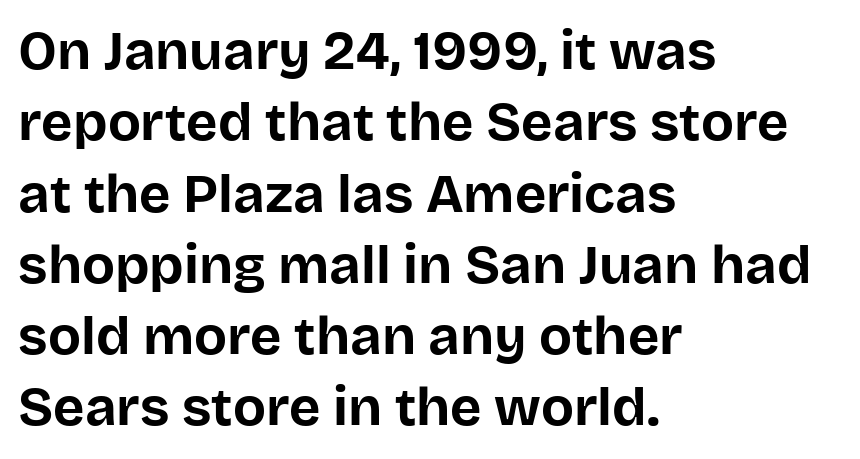
{"serif": "no", "italic": "no", "bold": "yes", "weight": "bold", "width": "normal", "stroke_contrast": "low", "x_height": "large", "monospaced": "no", "underline": "no", "align": "left", "line_spacing": "normal", "line_spacing_ratio": 1.32, "letter_spacing": "normal", "letter_spacing_em": 0.0, "glyph_px": 54}
